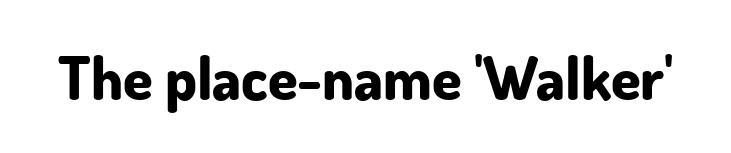
The image shows 60 px bold sans-serif type, upright; set normal letter spacing, not underlined; low stroke contrast and a small x-height.
